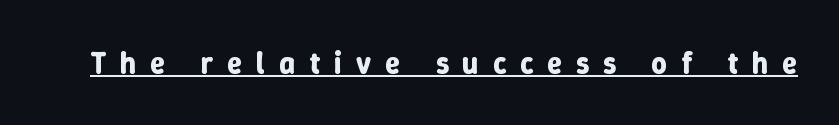
Q: Is the text bold? A: Yes.
Q: Is the text italic (slanted)? A: No, it is upright.
Q: Is the text underlined? A: Yes.
Q: Is the spacing between letters normal or unusually wide? A: Unusually wide.
Q: Width (condensed, normal, or wide)? A: Normal.
Q: Stroke contrast? A: Low.
Q: x-height? A: Medium.
Q: Monospaced? A: No.
